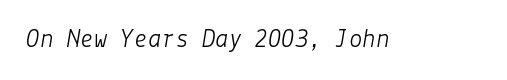
Q: Is the text bold? A: No.
Q: Is the text italic (slanted)? A: Yes, it leans right by about 9 degrees.
Q: Is the text underlined? A: No.
Q: Is the spacing between letters normal or unusually wide? A: Normal.
